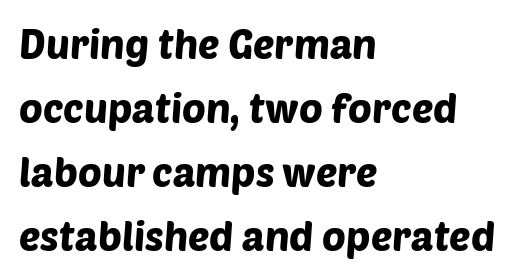
{"serif": "no", "width": "normal", "stroke_contrast": "low", "x_height": "large", "monospaced": "no", "underline": "no", "align": "left", "line_spacing": "normal", "line_spacing_ratio": 1.6, "letter_spacing": "normal", "letter_spacing_em": 0.0, "glyph_px": 40}
